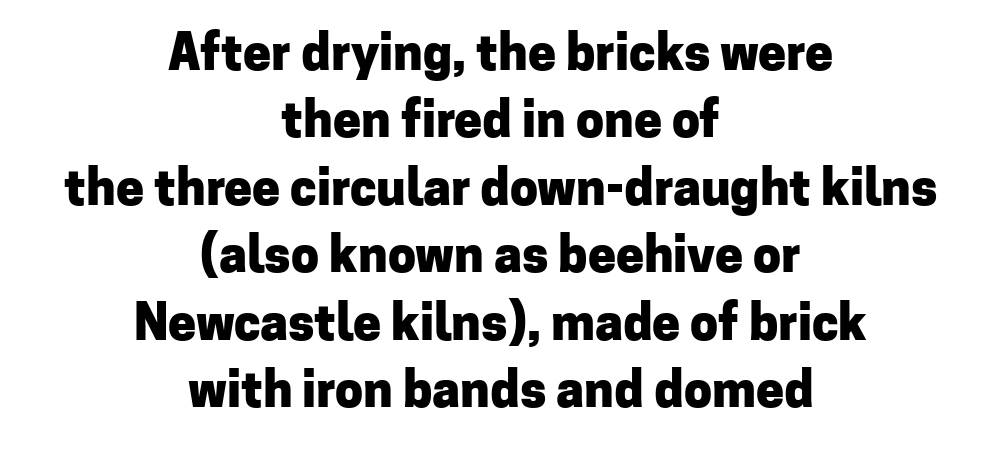
Heavy, bold letterforms. Typeset on center — no edge is straight. Each letter's strokes conclude bluntly, with no projecting serifs. Is this a fixed-width face? No — the glyphs have proportional, varying widths.
